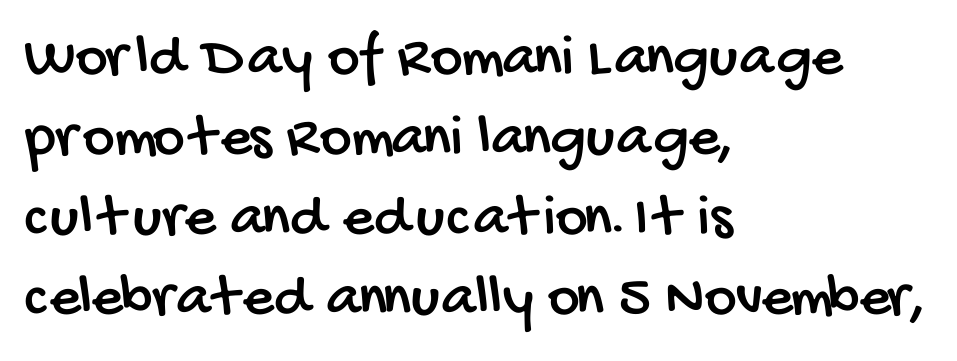
Q: Is the typeface a serif or a sans-serif typeface? A: Sans-serif.
Q: Is the text underlined? A: No.
Q: How is the paragraph aligned? A: Left-aligned.
Q: Is the spacing between letters normal or unusually wide? A: Normal.
Q: Is the spacing between lines tight, normal or loose? A: Normal.
Q: Width (condensed, normal, or wide)? A: Condensed.
Q: Stroke contrast? A: Low.
Q: x-height? A: Large.
Q: Monospaced? A: No.
